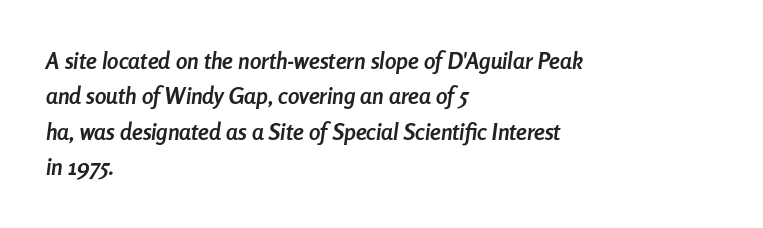
Q: Is the text bold? A: Yes.
Q: Is the text italic (slanted)? A: Yes, it leans right by about 8 degrees.
Q: Is the text underlined? A: No.
Q: How is the paragraph aligned? A: Left-aligned.
Q: Is the spacing between letters normal or unusually wide? A: Normal.
Q: Is the spacing between lines tight, normal or loose? A: Normal.
